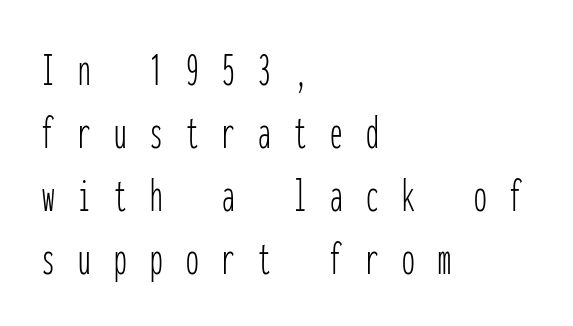
Nope, no serifs anywhere on these letters. Unlike italic type, these characters show no tilt at all. Quick note: underline off. The type is letterspaced generously, with wide tracking. Students, observe: this is what conventionally led text looks like. Here the designer chose a console-style face with uniform glyph widths.
